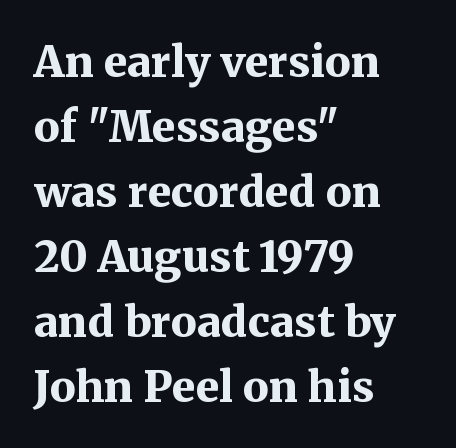
The image shows 43 px bold serif type, upright; set left-aligned, normal line spacing (1.51x), normal letter spacing, not underlined; medium stroke contrast and a medium x-height.
